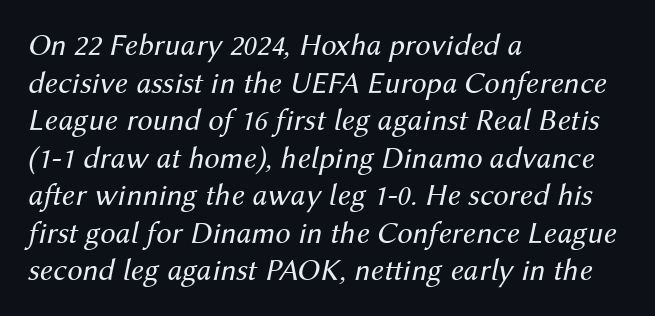
The image shows 31 px regular-weight type, italic (leaning right); set left-aligned, line spacing 1.21x, normal letter spacing, not underlined; medium stroke contrast and a medium x-height.
